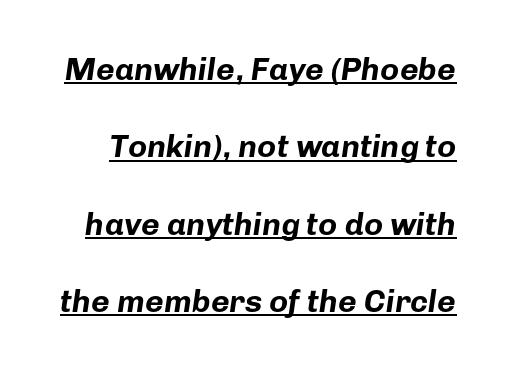
{"italic": "yes", "lean": "right", "slant_degrees": 8, "bold": "yes", "weight": "bold", "width": "normal", "stroke_contrast": "low", "x_height": "medium", "monospaced": "no", "underline": "yes", "line_spacing": "loose", "line_spacing_ratio": 2.42, "letter_spacing": "normal", "letter_spacing_em": 0.0, "glyph_px": 32}
